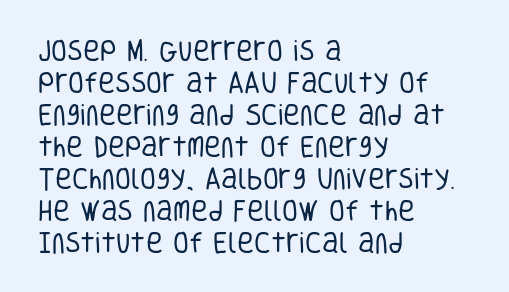
Caption: standard tracking, unaltered. Does the leading feel generous? No, just average. The lines are quadded left. Check the space under the baseline: it is left empty.
